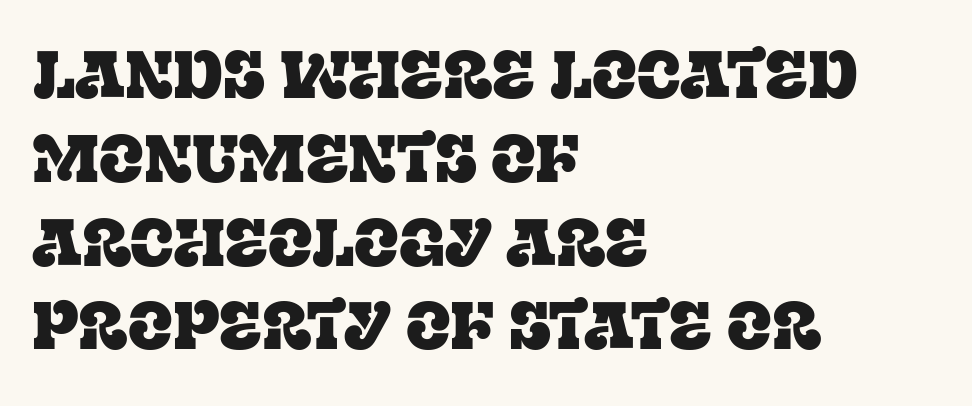
Q: Is the text italic (slanted)? A: No, it is upright.
Q: Is the typeface a serif or a sans-serif typeface? A: Serif.
Q: Is the text underlined? A: No.
Q: How is the paragraph aligned? A: Left-aligned.
Q: Is the spacing between letters normal or unusually wide? A: Normal.
Q: Is the spacing between lines tight, normal or loose? A: Normal.
Q: Width (condensed, normal, or wide)? A: Normal.
Q: Stroke contrast? A: Low.
Q: x-height? A: Large.
Q: Monospaced? A: No.
